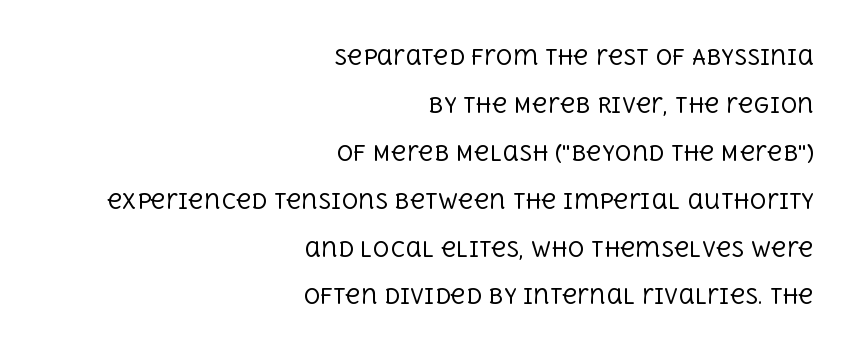
Q: Is the text bold? A: No.
Q: Is the text italic (slanted)? A: No, it is upright.
Q: Is the text underlined? A: No.
Q: How is the paragraph aligned? A: Right-aligned.
Q: Is the spacing between letters normal or unusually wide? A: Normal.
Q: Is the spacing between lines tight, normal or loose? A: Loose.
